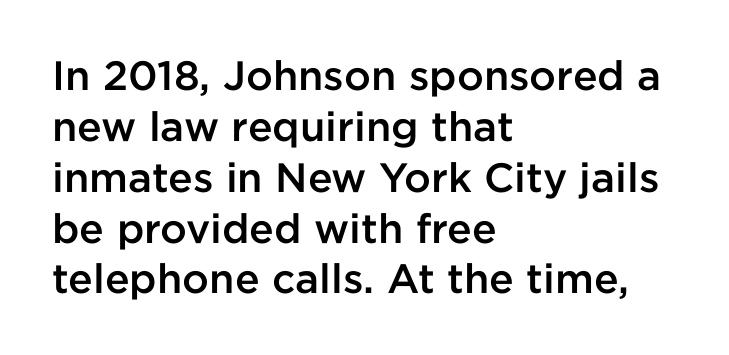
Q: Is the text bold? A: Semi-bold.
Q: Is the text italic (slanted)? A: No, it is upright.
Q: Is the typeface a serif or a sans-serif typeface? A: Sans-serif.
Q: Is the text underlined? A: No.
Q: How is the paragraph aligned? A: Left-aligned.
Q: Is the spacing between letters normal or unusually wide? A: Normal.
Q: Width (condensed, normal, or wide)? A: Normal.
Q: Stroke contrast? A: Low.
Q: x-height? A: Medium.
Q: Monospaced? A: No.
